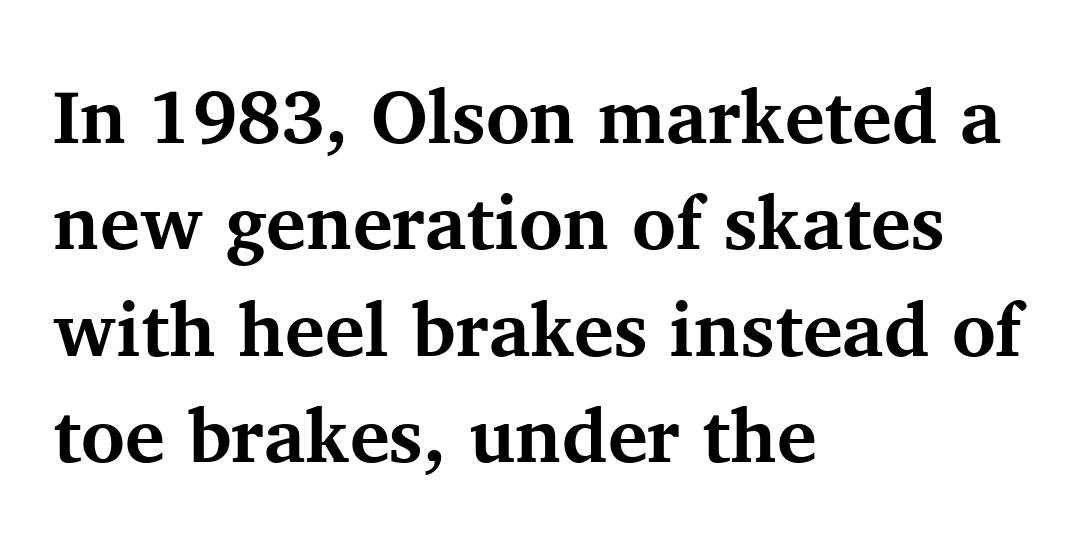
The image shows 75 px bold serif type, upright; set left-aligned, normal line spacing (1.42x), normal letter spacing, not underlined; medium stroke contrast and a medium x-height.
